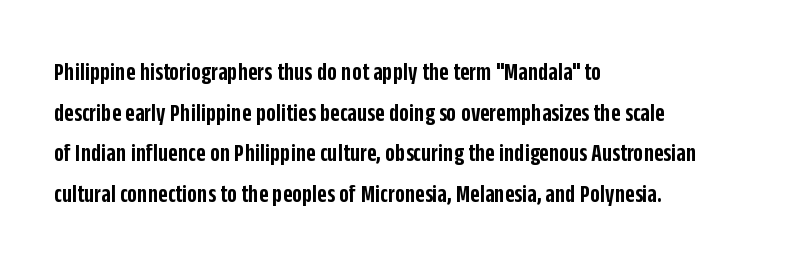
The image shows 26 px text type, upright; set left-aligned, normal line spacing (1.56x), normal letter spacing, not underlined.
